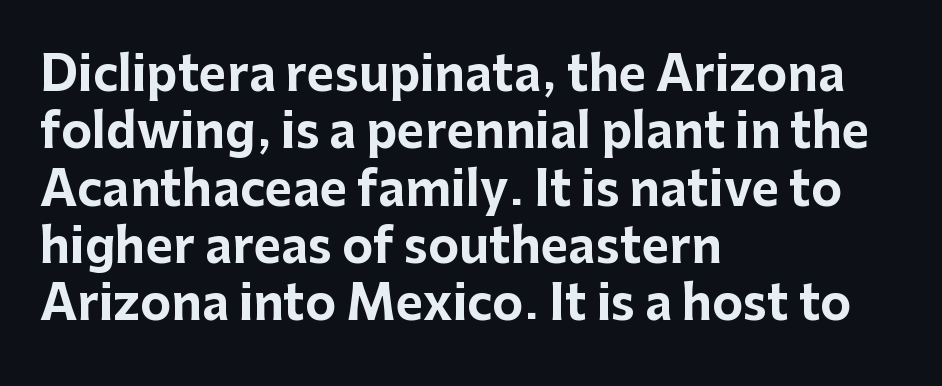
The image shows 47 px bold sans-serif type, upright; set left-aligned, line spacing 1.22x, normal letter spacing, not underlined; low stroke contrast and a medium x-height.
